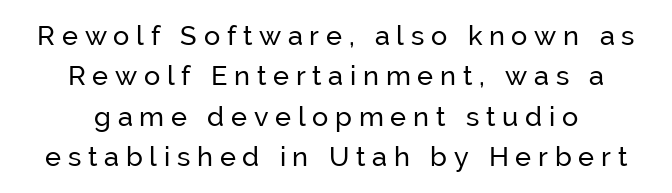
{"italic": "no", "bold": "no", "underline": "no", "align": "center", "line_spacing": "normal", "line_spacing_ratio": 1.5, "letter_spacing": "wide", "letter_spacing_em": 0.25, "glyph_px": 27}
